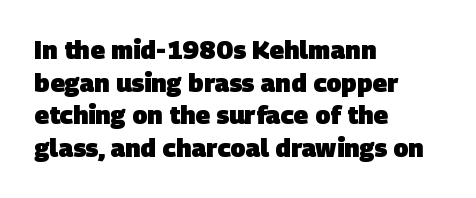
Q: Is the text bold? A: Yes.
Q: Is the text underlined? A: No.
Q: How is the paragraph aligned? A: Left-aligned.
Q: Is the spacing between letters normal or unusually wide? A: Normal.
Q: Is the spacing between lines tight, normal or loose? A: Normal.
